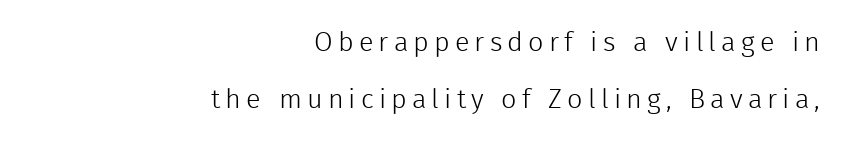
Q: Is the text bold? A: No.
Q: Is the text italic (slanted)? A: No, it is upright.
Q: Is the text underlined? A: No.
Q: How is the paragraph aligned? A: Right-aligned.
Q: Is the spacing between lines tight, normal or loose? A: Loose.
